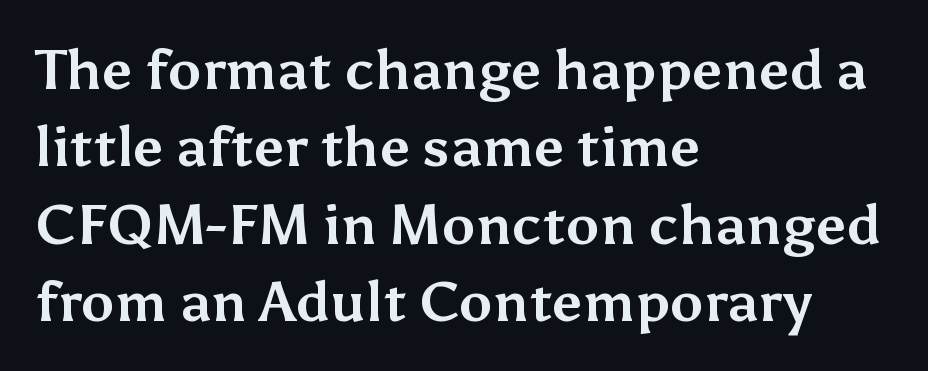
{"serif": "no", "italic": "no", "bold": "yes", "weight": "bold", "width": "normal", "stroke_contrast": "medium", "x_height": "medium", "monospaced": "no", "underline": "no", "align": "left", "line_spacing": "normal", "line_spacing_ratio": 1.38, "letter_spacing": "normal", "letter_spacing_em": 0.0, "glyph_px": 56}
